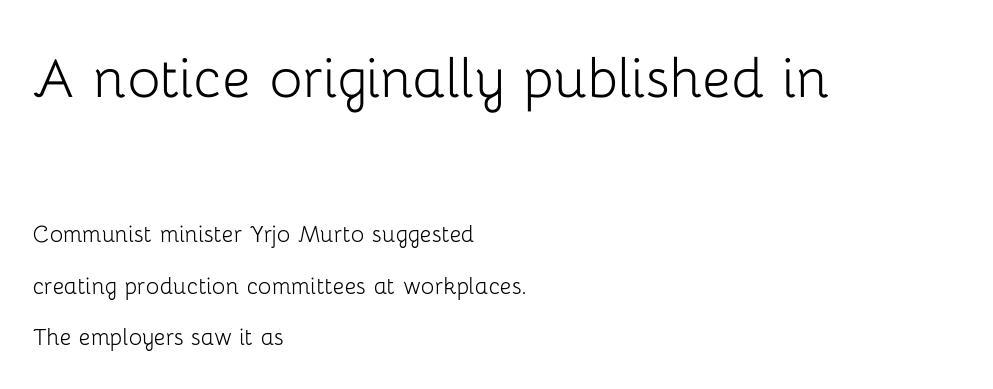
{"serif": "no", "italic": "no", "bold": "no", "weight": "light", "width": "normal", "stroke_contrast": "low", "x_height": "medium", "monospaced": "no", "underline": "no", "align": "left", "line_spacing_ratio": 1.85, "letter_spacing": "normal", "letter_spacing_em": 0.0, "larger_block": "first", "size_ratio": 2.46, "glyph_px": 69}
